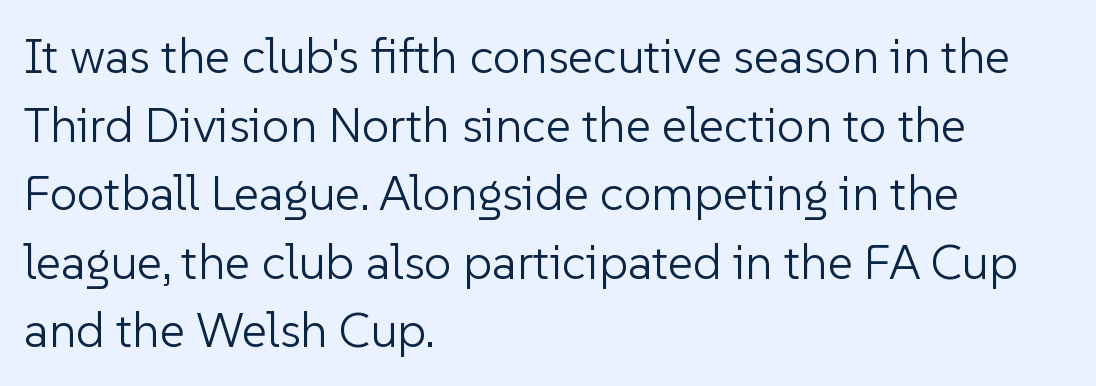
Q: Is the text bold? A: No.
Q: Is the text italic (slanted)? A: No, it is upright.
Q: Is the typeface a serif or a sans-serif typeface? A: Sans-serif.
Q: Is the text underlined? A: No.
Q: How is the paragraph aligned? A: Left-aligned.
Q: Is the spacing between letters normal or unusually wide? A: Normal.
Q: Is the spacing between lines tight, normal or loose? A: Normal.
Q: Width (condensed, normal, or wide)? A: Normal.
Q: Stroke contrast? A: Low.
Q: x-height? A: Medium.
Q: Monospaced? A: No.
